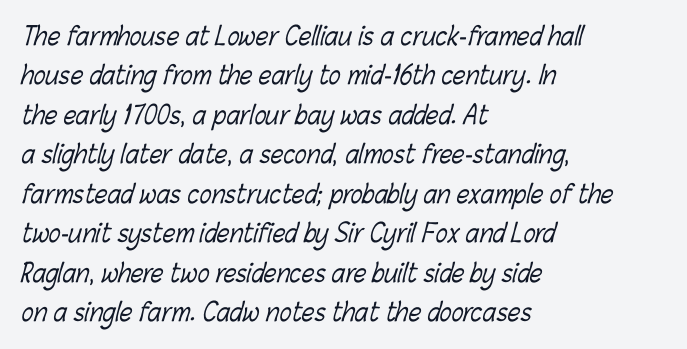
Descenders are the only things crossing below the line. Unbolded letterforms with no extra heft. The rows are spaced the way most documents space them. Where is the straight margin? On the left.
